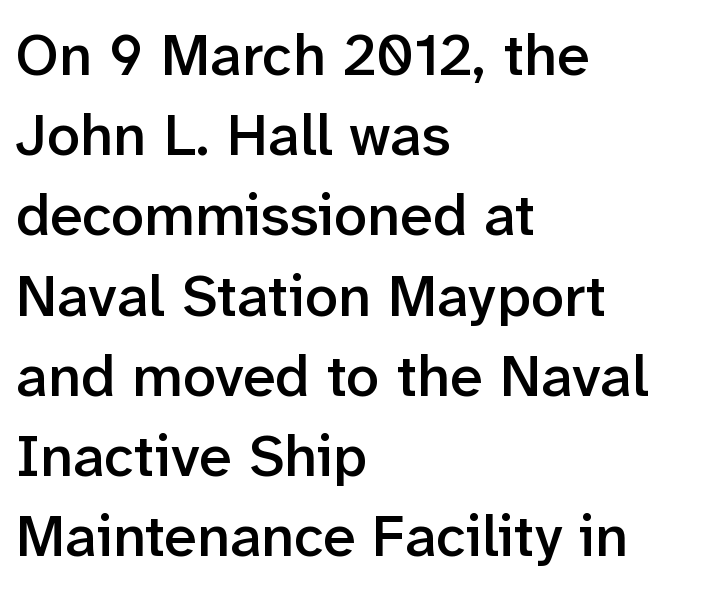
Each letter keeps its own natural width here, so spacing adapts to shape. Layout note: lines flush left. It's the straight-up-and-down kind of type. Only glyphs here, with clear space below each row. Leading matches the norm, producing a regular column. Letter spacing: default.
